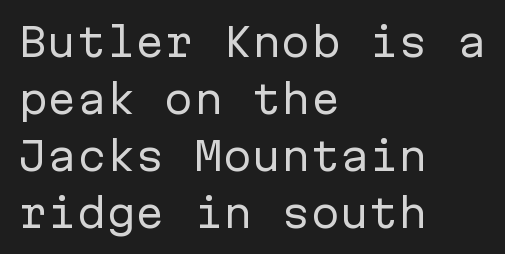
{"serif": "no", "italic": "no", "bold": "no", "weight": "regular", "width": "normal", "stroke_contrast": "low", "x_height": "medium", "monospaced": "yes", "underline": "no", "align": "left", "line_spacing": "normal", "line_spacing_ratio": 1.46, "letter_spacing": "normal", "letter_spacing_em": 0.0, "glyph_px": 39}
